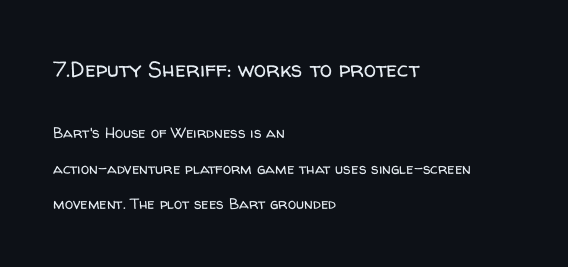
Q: Is the text bold? A: No.
Q: Is the text italic (slanted)? A: No, it is upright.
Q: Is the text underlined? A: No.
Q: How is the paragraph aligned? A: Left-aligned.
Q: Is the spacing between letters normal or unusually wide? A: Normal.
Q: Is the spacing between lines tight, normal or loose? A: Loose.
Q: Which block of text is set in a larger size, the first (top) or the second (bottom)? A: The first (top) one.
